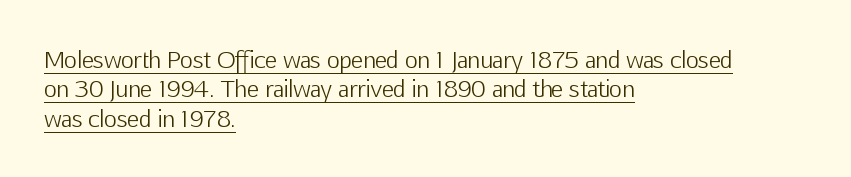
Q: Is the text bold? A: No.
Q: Is the text italic (slanted)? A: No, it is upright.
Q: Is the text underlined? A: Yes.
Q: How is the paragraph aligned? A: Left-aligned.
Q: Is the spacing between letters normal or unusually wide? A: Normal.
Q: Is the spacing between lines tight, normal or loose? A: Normal.
